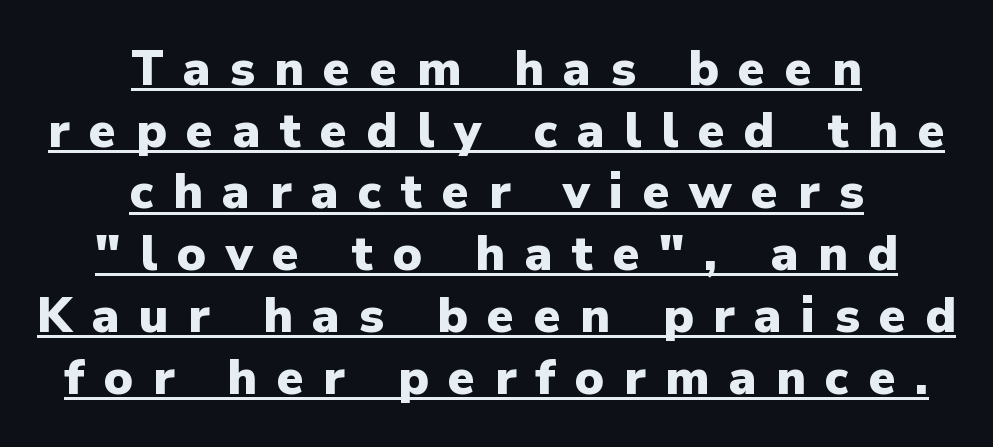
These lines have a slow, spaced-out rhythm from letter to letter. Leading matches the norm, producing a regular column. These lines were composed using upright roman letters. The rendering uses a bold face; every stroke is thick and dark. Layout note: lines centered.
